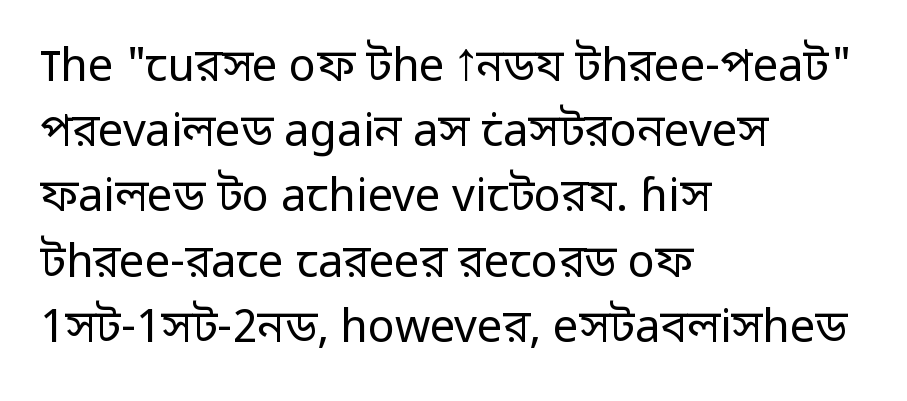
You could not count columns in this text — the font is proportionally spaced. Each letter's strokes conclude bluntly, with no projecting serifs. Posture: vertical. Left-aligned paragraph, ragged on the right. Descenders hang freely into open space. Spacing between characters is what you'd get straight out of the box.
